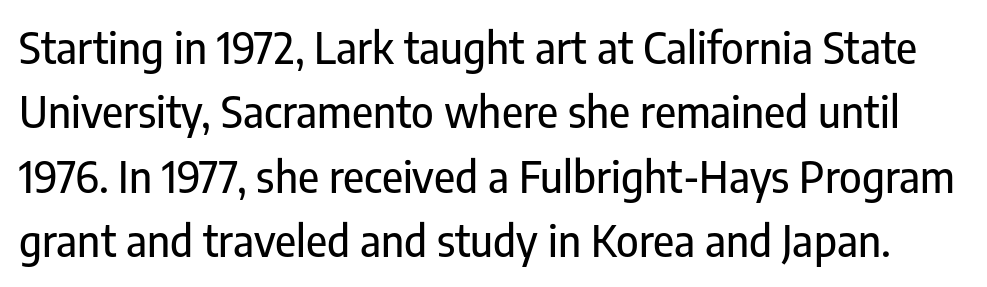
This is roman type, the default non-slanted kind. Decoration check: the copy has no underline. Check where the strokes stop: nothing finishes them off — pure sans. The passage shown stacks its lines at a standard gap.
